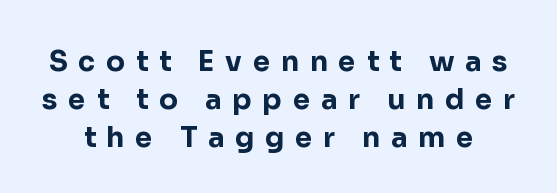
The image shows 28 px bold sans-serif type, upright; set normal line spacing (1.35x), unusually wide letter spacing (+0.38 em), not underlined; low stroke contrast and a medium x-height.
